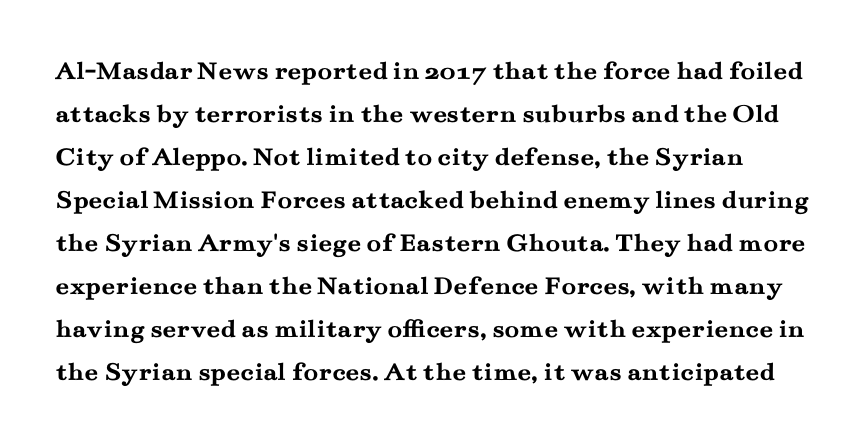
{"italic": "no", "bold": "yes", "underline": "no", "line_spacing": "normal", "line_spacing_ratio": 1.59, "letter_spacing": "normal", "letter_spacing_em": 0.0, "glyph_px": 27}
